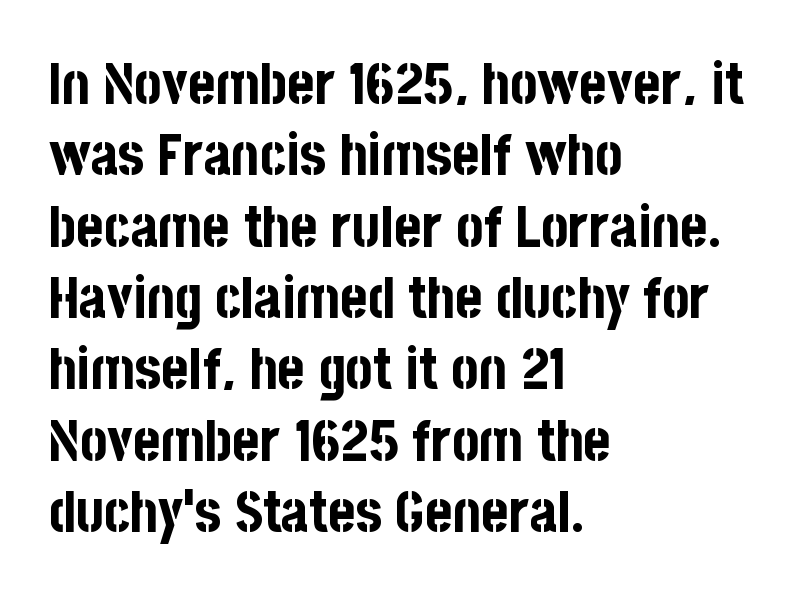
Serifs: no, the terminals of the letterforms are clean. All the whitespace from short lines collects on the right. The face used here is rendered with its standard letterfit. Nobody drew a line under any word here. Chunky letters — that's bold for sure. If you drew a line through each stem, it would be perfectly vertical.
